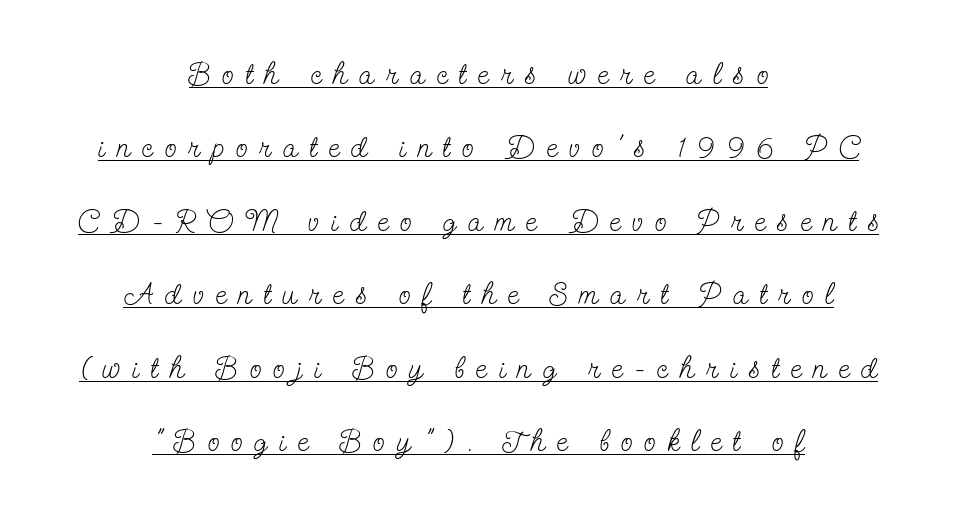
The image shows 31 px light, condensed serif type; set centered, loose line spacing (2.37x), unusually wide letter spacing (+0.39 em), underlined; low stroke contrast and a small x-height.
